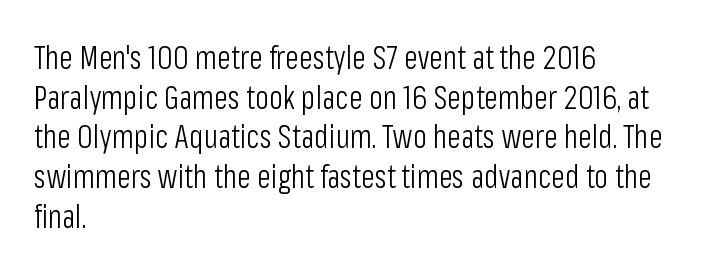
{"serif": "no", "italic": "no", "bold": "no", "weight": "light", "width": "condensed", "stroke_contrast": "low", "x_height": "medium", "monospaced": "no", "underline": "no", "align": "left", "line_spacing_ratio": 1.24, "letter_spacing": "normal", "letter_spacing_em": 0.0, "glyph_px": 32}
